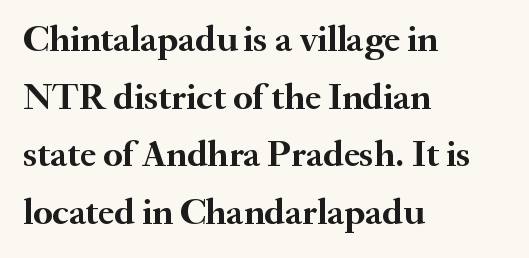
{"serif": "yes", "italic": "no", "bold": "yes", "weight": "semibold", "width": "normal", "stroke_contrast": "medium", "x_height": "small", "monospaced": "no", "underline": "no", "align": "left", "line_spacing": "normal", "line_spacing_ratio": 1.56, "letter_spacing": "normal", "letter_spacing_em": 0.0, "glyph_px": 37}
